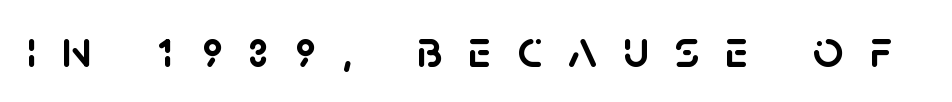
Look at the bottom of the vertical strokes: they stop flat, with no serifs. Here the glyphs are tracked loosely, breaking word shapes into spaced letters. Do the letters lean? They stand straight. Do the characters align in a grid? No, the font is proportional. The space beneath each line is pristine and unruled.
